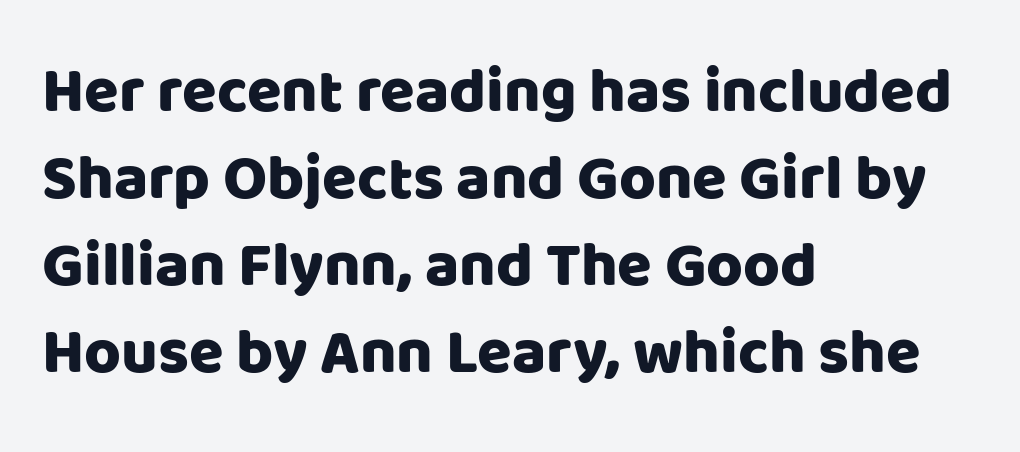
{"serif": "no", "italic": "no", "width": "normal", "stroke_contrast": "low", "x_height": "large", "monospaced": "no", "underline": "no", "align": "left", "line_spacing": "normal", "line_spacing_ratio": 1.38, "letter_spacing": "normal", "letter_spacing_em": 0.0, "glyph_px": 63}
